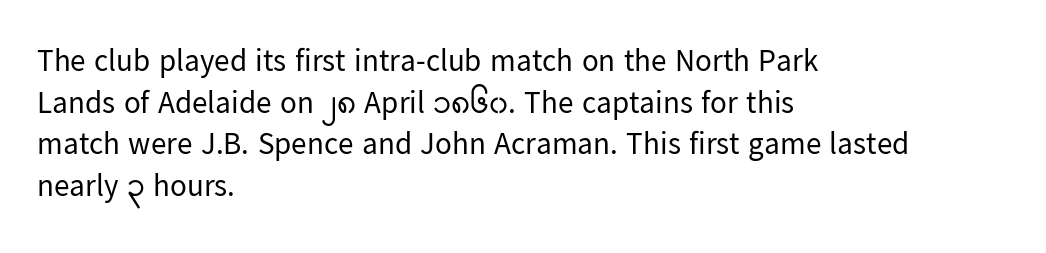
The image shows 31 px regular-weight sans-serif type, upright; set left-aligned, normal line spacing (1.34x), normal letter spacing, not underlined; low stroke contrast and a medium x-height.
